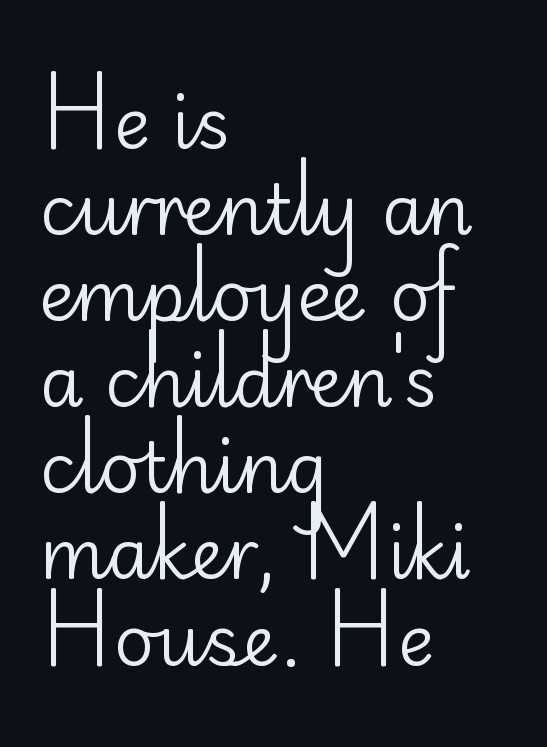
The passage shown is not bold in any degree. Does the copy run flush right? No — it runs flush left. In terms of posture, this sample is upright. Is the letter spacing exaggerated? No — it looks like the ordinary default.
